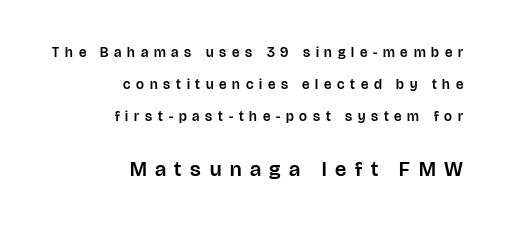
The axis of the letterforms is exactly vertical. All the whitespace from short lines collects on the left. Scale increases going downward across the two blocks. A clean baseline with only descenders dipping below it. Short note: letters widely spaced.
